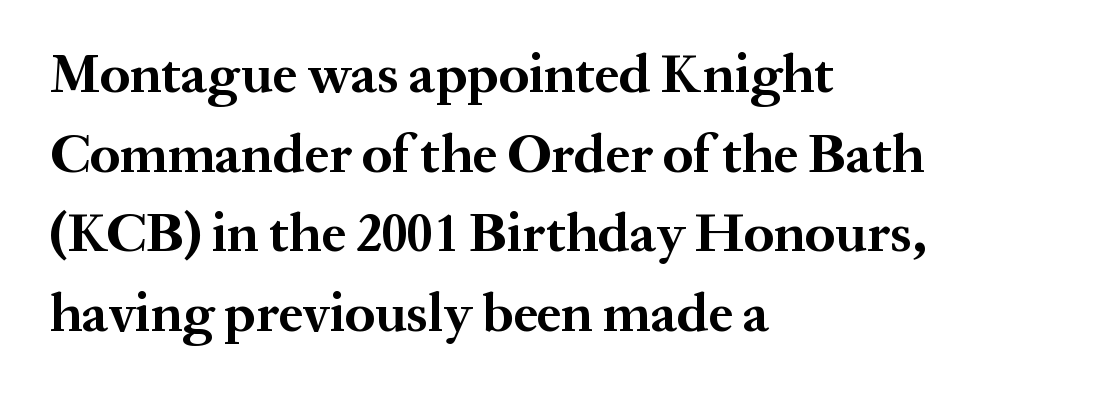
Just letters on the line, the space beneath them empty. Thick stems and heavy bowls — unmistakably bold. I'd call this a serif setting — the letters wear small feet. Default kerning and tracking; the words read as compact shapes.
